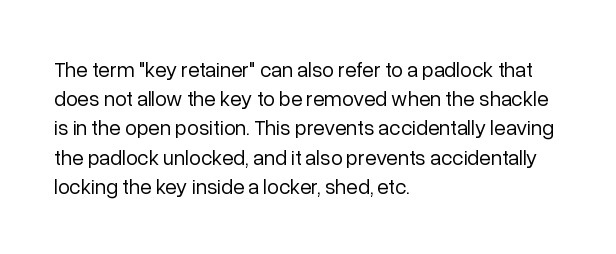
Tracking here is standard; glyphs follow each other at the usual distance. Heft: none added — not bold. These lines are set flush left with a ragged right edge. The letters stand straight up with perfectly vertical stems. Has an underline been added? It has not.
